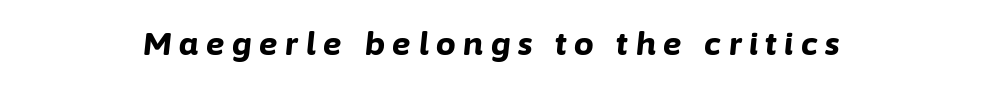
The image shows 31 px bold type, italic (leaning right); set centered, unusually wide letter spacing (+0.25 em), not underlined; low stroke contrast and a medium x-height.
